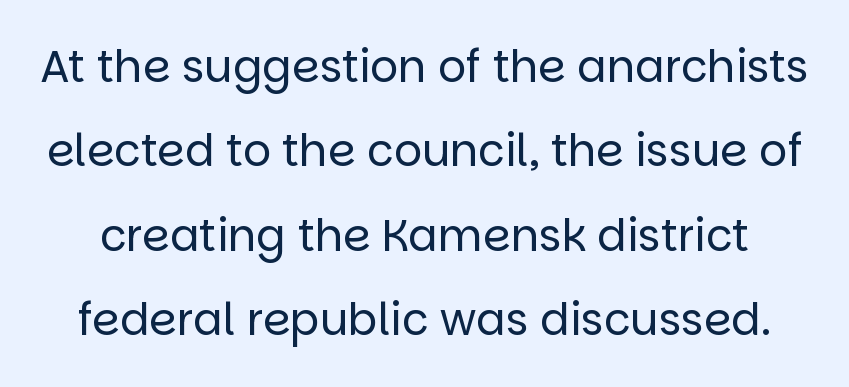
{"serif": "no", "italic": "no", "bold": "no", "weight": "regular", "width": "normal", "stroke_contrast": "low", "x_height": "large", "monospaced": "no", "underline": "no", "line_spacing": "loose", "line_spacing_ratio": 1.92, "letter_spacing": "normal", "letter_spacing_em": 0.0, "glyph_px": 44}
